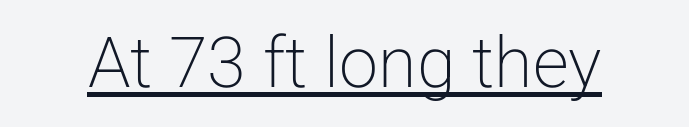
Quick note: underline on. This is the regular roman posture of the typeface. The rendering shows plain stroke endings on the letterforms — a sans-serif design. On a weight scale, this lands at 450 or below. The passage shown has conventional tracking throughout.
